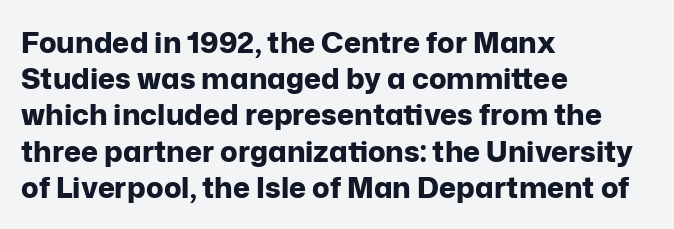
Line beginnings align vertically; line endings do not. A clean baseline with only descenders dipping below it. I'd describe the lettering as bold — thick and assertive. Observe the ordinary spacing: letters are neighbours, not strangers. Is this a sans? Yes — the strokes have no serifs.
